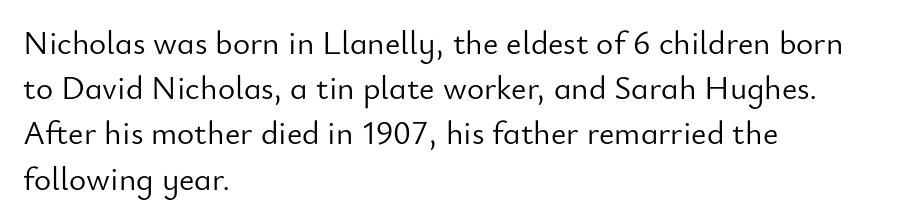
The image shows 33 px light sans-serif type, upright; set left-aligned, normal line spacing (1.37x), normal letter spacing, not underlined; low stroke contrast and a small x-height.
